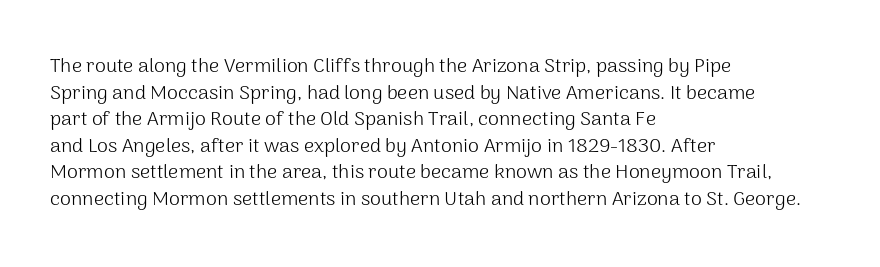
Does the copy run flush right? No — it runs flush left. The block of text has a typical density, with ordinary space between rows. This sample uses plain, unmodified letter spacing. The zone under the glyphs is completely vacant. A roman cut, with each character standing at attention. Stem width sits at or under what a default text font uses.
